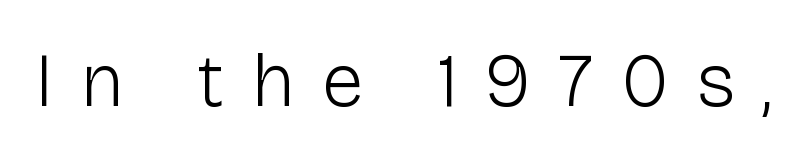
Ordinary non-slanted type is in use. A quiet, ordinary-to-light weight characterises the typeface. Proportional: the letters do not fall into vertical columns. Check under the words: just untouched page.
